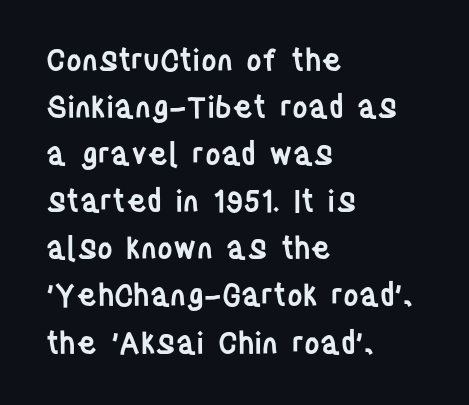
Q: Is the text bold? A: Semi-bold.
Q: Is the text italic (slanted)? A: No, it is upright.
Q: Is the typeface a serif or a sans-serif typeface? A: Sans-serif.
Q: Is the text underlined? A: No.
Q: How is the paragraph aligned? A: Left-aligned.
Q: Is the spacing between letters normal or unusually wide? A: Normal.
Q: Is the spacing between lines tight, normal or loose? A: Normal.
Q: Width (condensed, normal, or wide)? A: Condensed.
Q: Stroke contrast? A: Low.
Q: x-height? A: Large.
Q: Monospaced? A: No.
